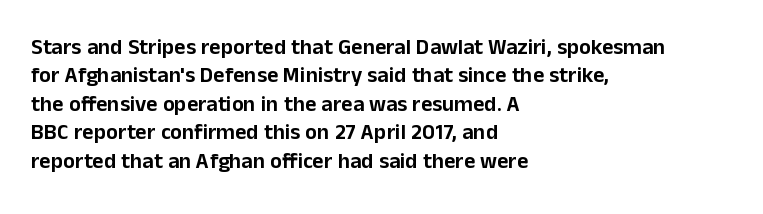
The image shows 22 px text type, upright; set left-aligned, normal line spacing (1.29x), normal letter spacing, not underlined.
